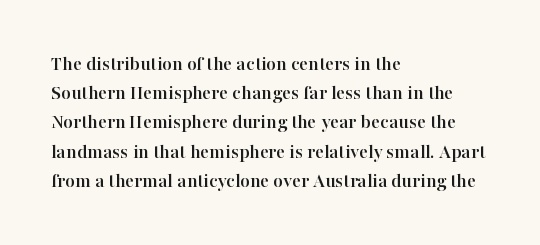
Each word holds together tightly as a unit, with standard inter-letter gaps. Left-aligned paragraph, ragged on the right. The vertical gap from one line to the next is medium. Nope, not italic — everything's standing straight. Check the space under the baseline: it is left empty.
